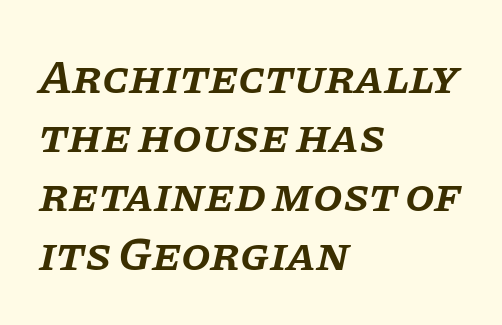
Q: Is the text bold? A: Semi-bold.
Q: Is the text italic (slanted)? A: Yes, it leans right by about 11 degrees.
Q: Is the typeface a serif or a sans-serif typeface? A: Serif.
Q: Is the text underlined? A: No.
Q: How is the paragraph aligned? A: Left-aligned.
Q: Is the spacing between letters normal or unusually wide? A: Normal.
Q: Width (condensed, normal, or wide)? A: Normal.
Q: Stroke contrast? A: Low.
Q: x-height? A: Large.
Q: Monospaced? A: No.
